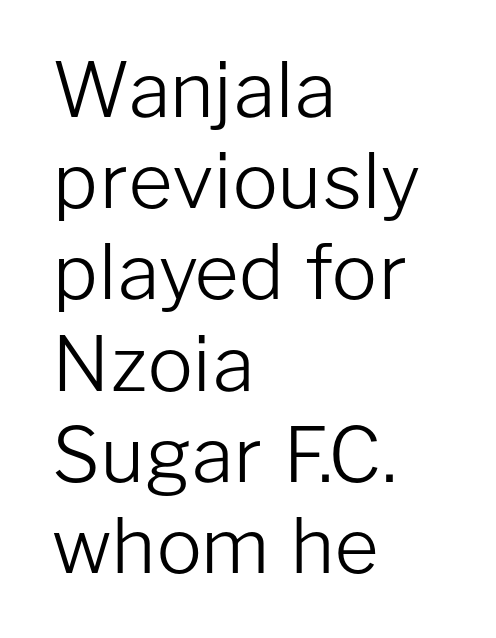
Spacing between characters is what you'd get straight out of the box. Character widths vary here, with narrow letters taking less room than wide ones. Rendered with straight, roman letterforms. The space directly below the letters is spotless. Line beginnings align vertically; line endings do not.
